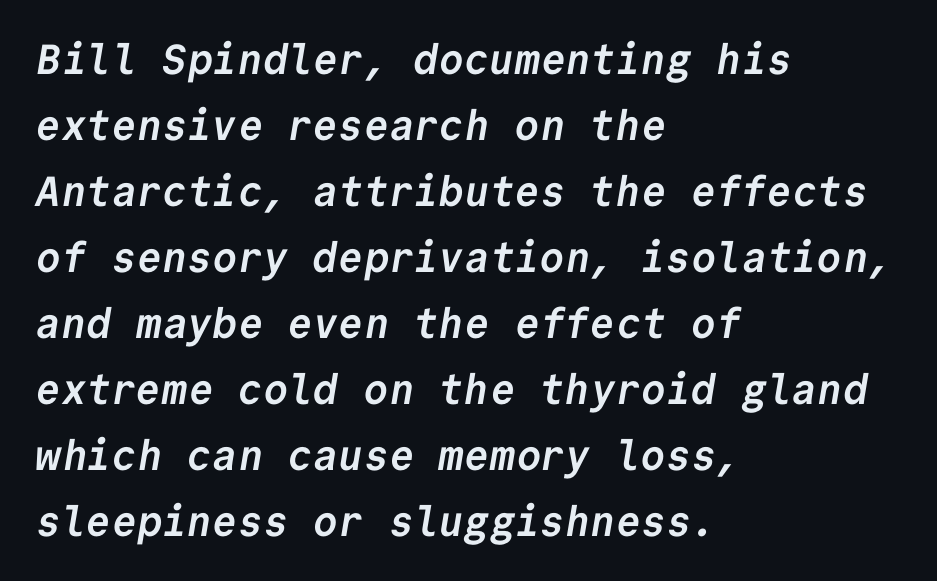
The image shows 42 px semibold sans-serif type, monospaced; set left-aligned, normal line spacing (1.57x), normal letter spacing, not underlined; low stroke contrast and a medium x-height.
